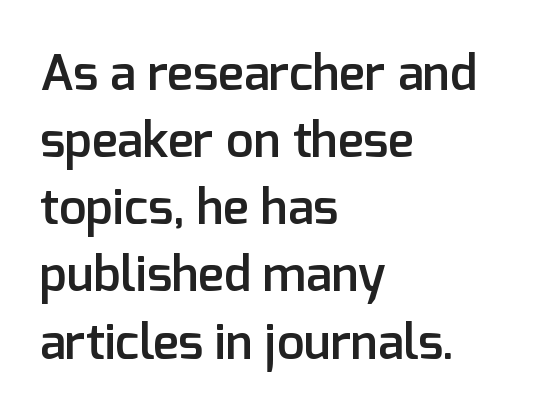
Q: Is the text bold? A: Semi-bold.
Q: Is the text italic (slanted)? A: No, it is upright.
Q: Is the typeface a serif or a sans-serif typeface? A: Sans-serif.
Q: Is the text underlined? A: No.
Q: How is the paragraph aligned? A: Left-aligned.
Q: Is the spacing between letters normal or unusually wide? A: Normal.
Q: Is the spacing between lines tight, normal or loose? A: Normal.
Q: Width (condensed, normal, or wide)? A: Normal.
Q: Stroke contrast? A: Low.
Q: x-height? A: Medium.
Q: Monospaced? A: No.
